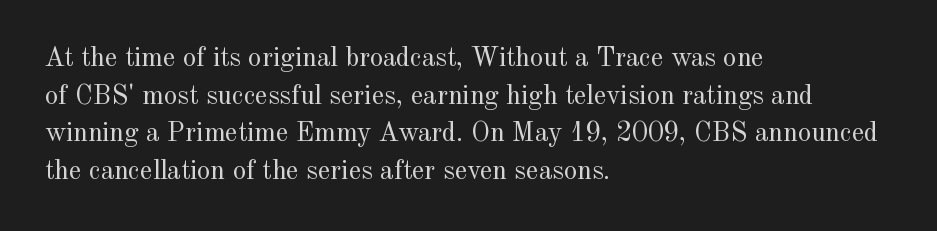
The image shows 27 px text type, upright; set left-aligned, normal line spacing (1.39x), normal letter spacing, not underlined.
